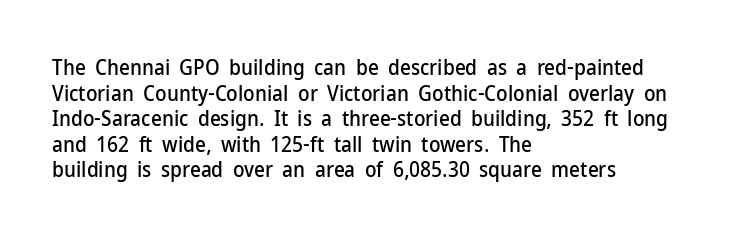
The image shows 21 px text type, upright; set left-aligned, line spacing 1.22x, normal letter spacing, not underlined.
